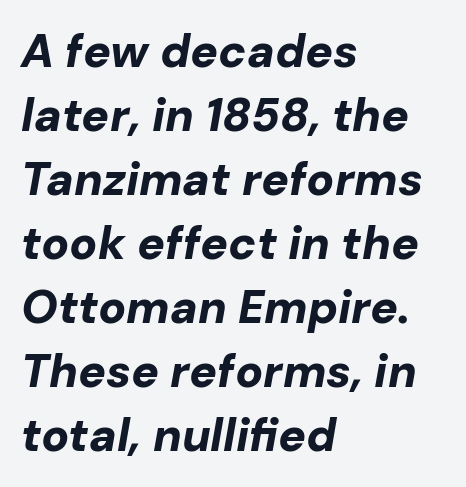
Q: Is the text bold? A: Yes.
Q: Is the text italic (slanted)? A: Yes, it leans right by about 10 degrees.
Q: Is the text underlined? A: No.
Q: How is the paragraph aligned? A: Left-aligned.
Q: Is the spacing between letters normal or unusually wide? A: Normal.
Q: Is the spacing between lines tight, normal or loose? A: Normal.
Q: Width (condensed, normal, or wide)? A: Normal.
Q: Stroke contrast? A: Low.
Q: x-height? A: Medium.
Q: Monospaced? A: No.
